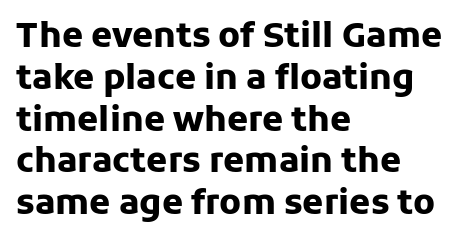
Does the copy run flush right? No — it runs flush left. Pretty heavy lettering here — definitely bold. Note: no serifs on the glyphs. Every stem runs plumb, perpendicular to the baseline. The rendering uses natural spacing where letterforms have individual widths.
